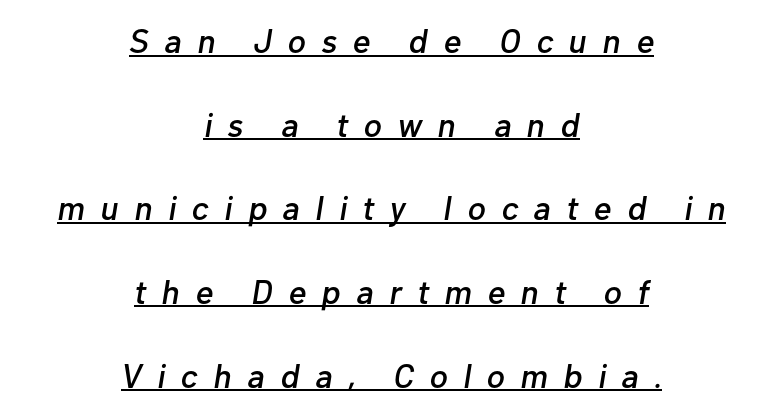
The image shows 34 px text type, italic (leaning right); set centered, loose line spacing (2.46x), unusually wide letter spacing (+0.46 em), underlined; low stroke contrast and a medium x-height.
